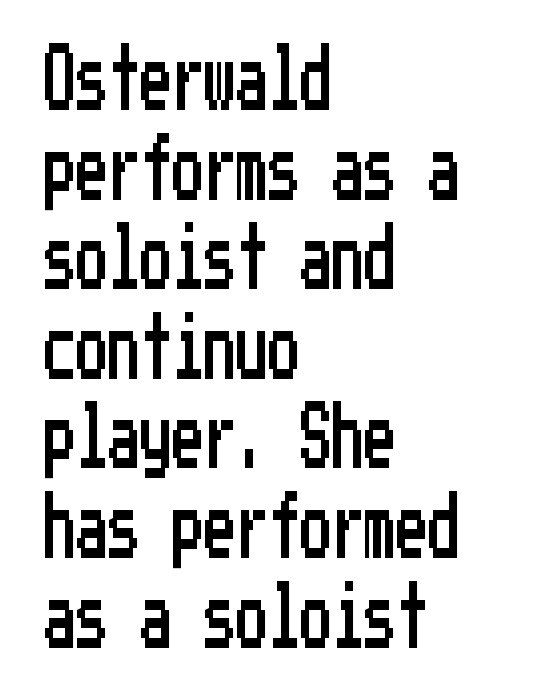
{"serif": "no", "italic": "no", "width": "condensed", "stroke_contrast": "low", "x_height": "medium", "underline": "no", "align": "left", "line_spacing": "normal", "line_spacing_ratio": 1.4, "letter_spacing": "normal", "letter_spacing_em": 0.0, "glyph_px": 64}
